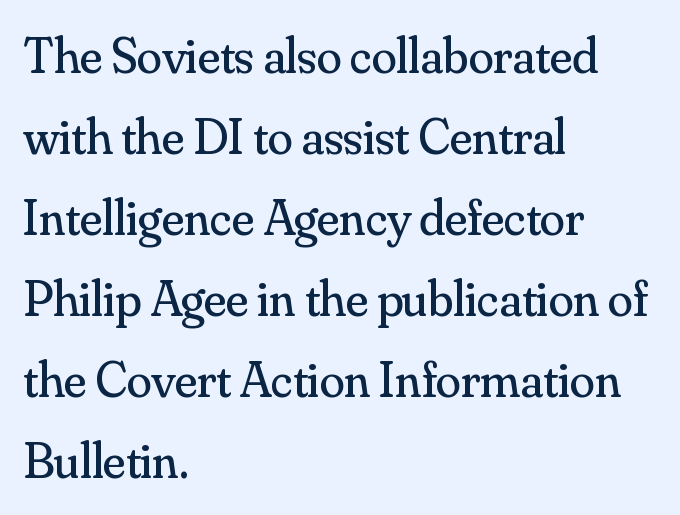
The space beneath each line is pristine and unruled. All the whitespace from short lines collects on the right. Tracking value appears to be zero — textbook default spacing. Tall strokes in this sample are plumb rather than angled.
